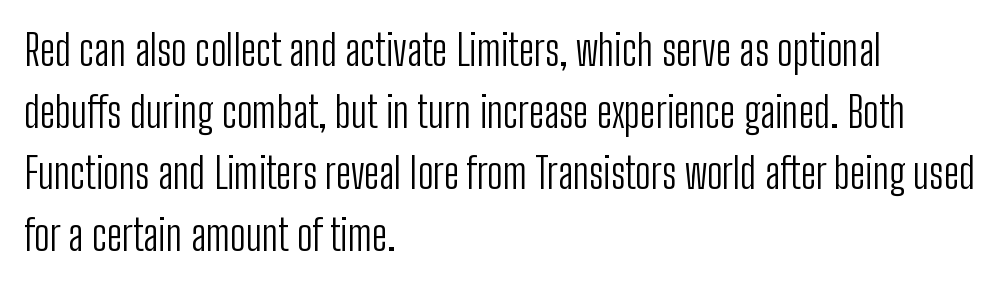
{"serif": "no", "italic": "no", "bold": "no", "weight": "light", "width": "condensed", "stroke_contrast": "low", "x_height": "medium", "monospaced": "no", "underline": "no", "align": "left", "line_spacing": "normal", "line_spacing_ratio": 1.47, "letter_spacing": "normal", "letter_spacing_em": 0.0, "glyph_px": 42}
